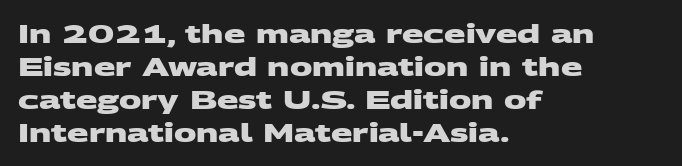
{"bold": "yes", "underline": "no", "align": "left", "line_spacing": "normal", "line_spacing_ratio": 1.32, "letter_spacing": "normal", "letter_spacing_em": 0.0, "glyph_px": 25}
